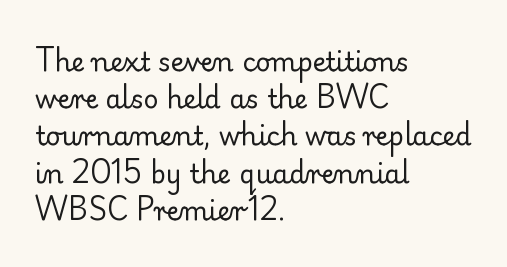
The rendering anchors every line to the left-hand side. A clean baseline with only descenders dipping below it. No chunkiness to these letters — they're not bold. Leading matches the norm, producing a regular column. Ascenders rise straight up at ninety degrees. Nobody touched the tracking dial on this one.
